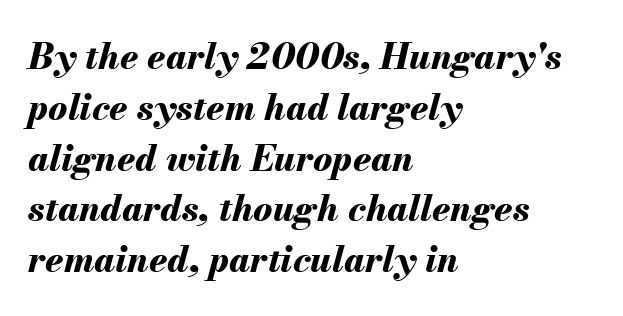
{"italic": "yes", "lean": "right", "slant_degrees": 13, "bold": "yes", "weight": "bold", "width": "normal", "stroke_contrast": "medium", "x_height": "small", "monospaced": "no", "underline": "no", "align": "left", "line_spacing": "normal", "line_spacing_ratio": 1.41, "letter_spacing": "normal", "letter_spacing_em": 0.0, "glyph_px": 36}
